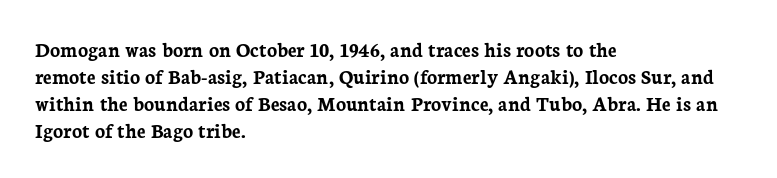
Q: Is the text bold? A: Yes.
Q: Is the text italic (slanted)? A: No, it is upright.
Q: Is the text underlined? A: No.
Q: How is the paragraph aligned? A: Left-aligned.
Q: Is the spacing between letters normal or unusually wide? A: Normal.
Q: Is the spacing between lines tight, normal or loose? A: Normal.
